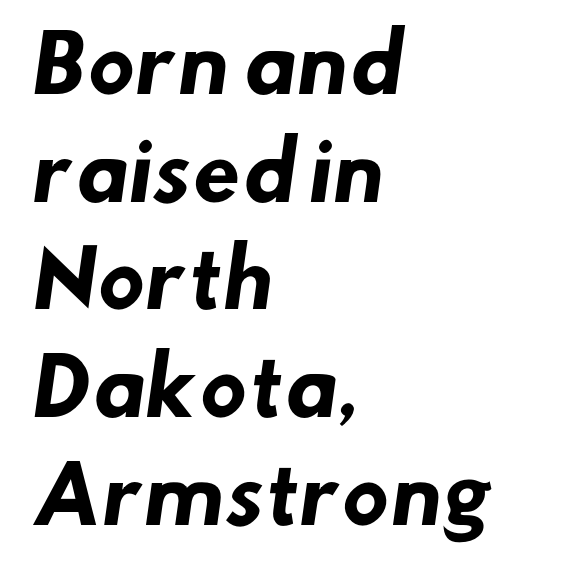
The image shows 78 px heavy sans-serif type; set left-aligned, normal line spacing (1.38x), normal letter spacing, not underlined; low stroke contrast and a small x-height.
